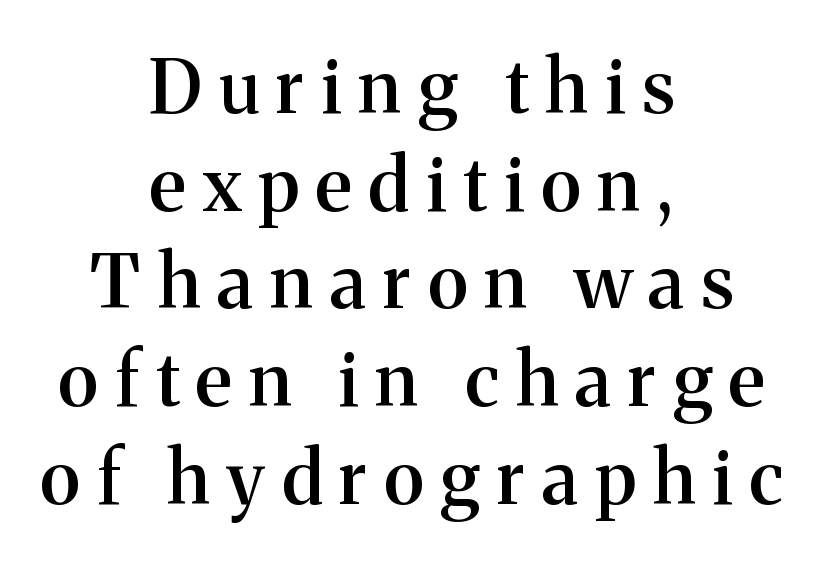
Q: Is the text bold? A: Semi-bold.
Q: Is the text italic (slanted)? A: No, it is upright.
Q: Is the typeface a serif or a sans-serif typeface? A: Serif.
Q: Is the text underlined? A: No.
Q: How is the paragraph aligned? A: Centered.
Q: Is the spacing between letters normal or unusually wide? A: Unusually wide.
Q: Is the spacing between lines tight, normal or loose? A: Normal.
Q: Width (condensed, normal, or wide)? A: Normal.
Q: Stroke contrast? A: Medium.
Q: x-height? A: Medium.
Q: Monospaced? A: No.
